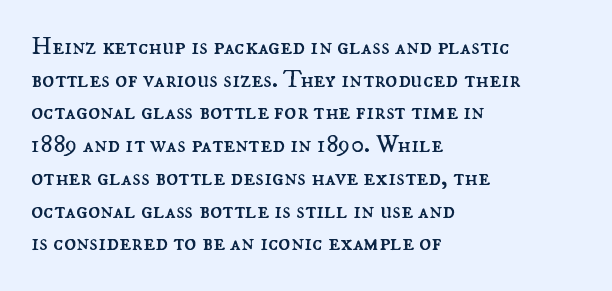
What's the leading like? Ordinary, nothing unusual. The passage shown has conventional tracking throughout. The typography opts for an upright posture over an oblique one. The passage is arranged the way most books set body copy — flush left.
